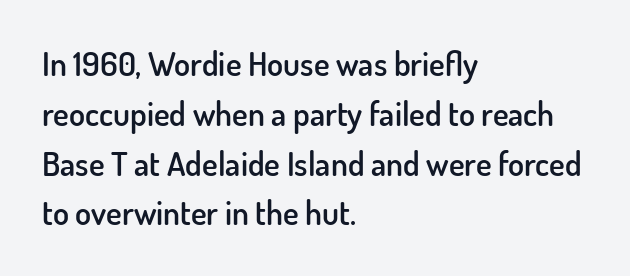
The image shows 33 px semibold sans-serif type, upright; set left-aligned, normal line spacing (1.51x), normal letter spacing, not underlined; low stroke contrast and a small x-height.
